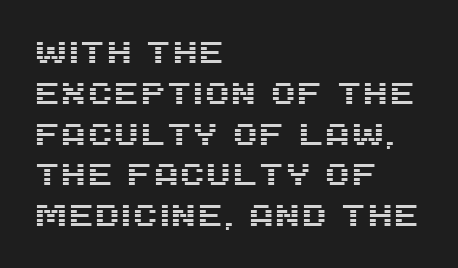
{"serif": "no", "italic": "no", "width": "normal", "stroke_contrast": "medium", "x_height": "large", "monospaced": "no", "underline": "no", "align": "left", "line_spacing": "normal", "line_spacing_ratio": 1.36, "letter_spacing": "normal", "letter_spacing_em": 0.0, "glyph_px": 30}
